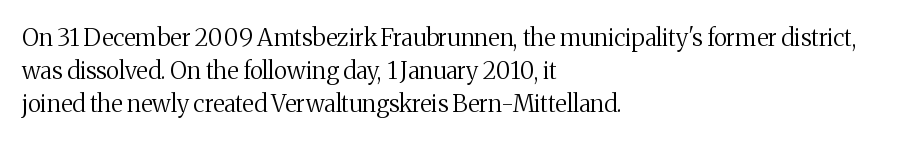
Horizontally, the lines are justified to the leading edge only. A roman cut, with each character standing at attention. The lines sit at an ordinary, default distance from one another. The font sits on the lighter half of the weight spectrum, regular included. Just letters on the line, the space beneath them empty. Standard letterfit; no display-style spreading of the glyphs.
